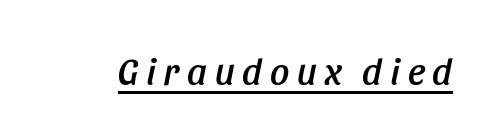
The image shows 38 px condensed type, italic (leaning right); set unusually wide letter spacing (+0.2 em), underlined; low stroke contrast and a large x-height.
